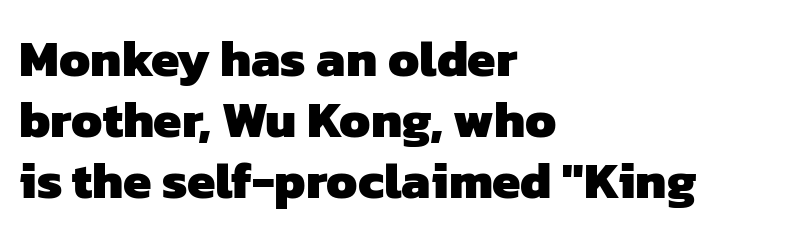
{"serif": "no", "bold": "yes", "weight": "heavy", "width": "normal", "stroke_contrast": "low", "x_height": "medium", "monospaced": "no", "underline": "no", "align": "left", "line_spacing_ratio": 1.2, "letter_spacing": "normal", "letter_spacing_em": 0.0, "glyph_px": 51}
